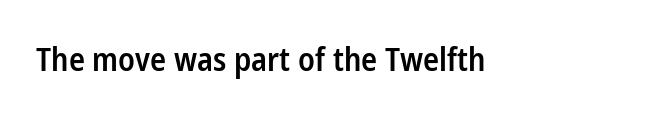
This is roman type, the default non-slanted kind. Tracking value appears to be zero — textbook default spacing. Type without underlining. Unlike a traditional serif, this face leaves its strokes unadorned.
